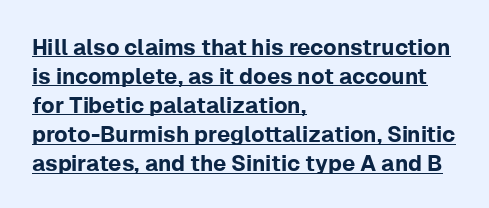
The image shows 22 px text type, upright; set left-aligned, normal line spacing (1.32x), normal letter spacing, underlined.
